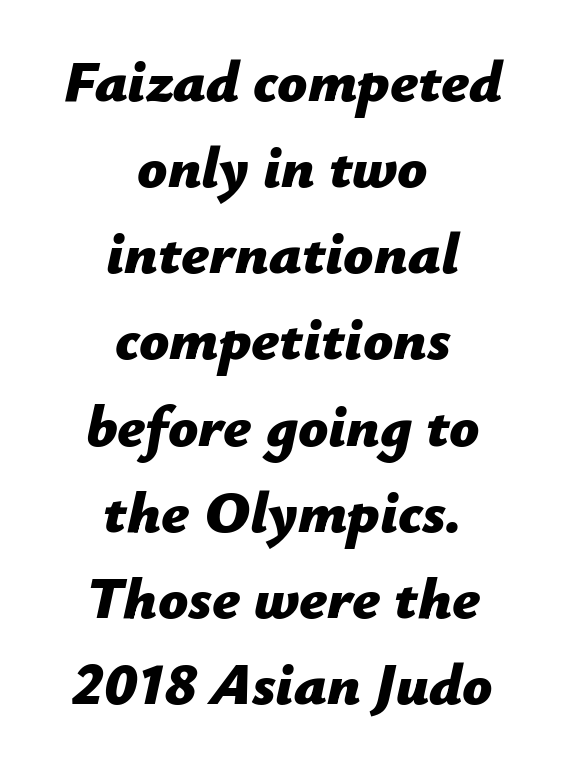
Typographic density is high because the face is bold. Students, note that the glyphs here touch the page at normal intervals. The area under the type is left untouched. The passage shown leans; its letterforms are oblique. Think of a printed novel: that variable character pitch is what you see here.
